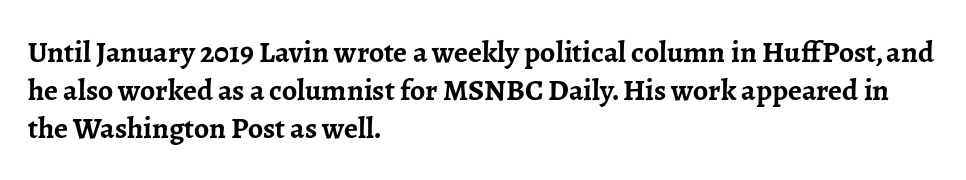
{"serif": "yes", "italic": "no", "bold": "yes", "weight": "semibold", "width": "normal", "stroke_contrast": "low", "x_height": "medium", "monospaced": "no", "underline": "no", "align": "left", "line_spacing": "normal", "line_spacing_ratio": 1.26, "letter_spacing": "normal", "letter_spacing_em": 0.0, "glyph_px": 30}
